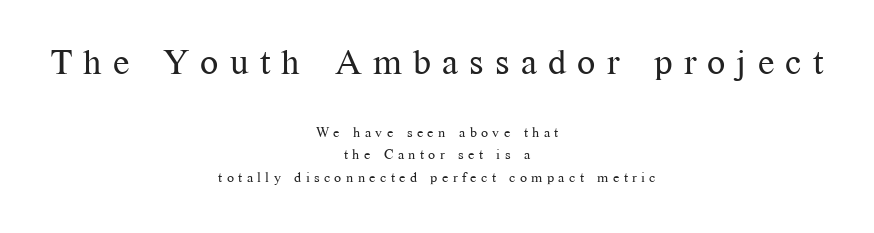
Q: Is the text bold? A: No.
Q: Is the text italic (slanted)? A: No, it is upright.
Q: Is the typeface a serif or a sans-serif typeface? A: Serif.
Q: Is the text underlined? A: No.
Q: How is the paragraph aligned? A: Centered.
Q: Is the spacing between letters normal or unusually wide? A: Unusually wide.
Q: Is the spacing between lines tight, normal or loose? A: Normal.
Q: Which block of text is set in a larger size, the first (top) or the second (bottom)? A: The first (top) one.
Q: Width (condensed, normal, or wide)? A: Normal.
Q: Stroke contrast? A: Medium.
Q: x-height? A: Medium.
Q: Monospaced? A: No.
